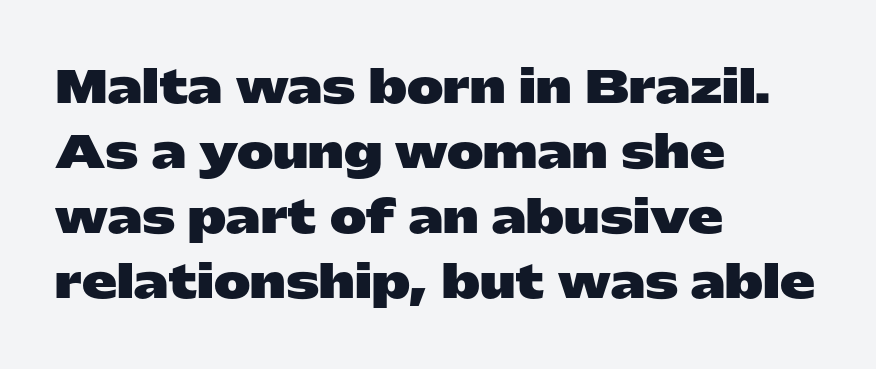
Q: Is the text bold? A: Yes.
Q: Is the text italic (slanted)? A: No, it is upright.
Q: Is the typeface a serif or a sans-serif typeface? A: Sans-serif.
Q: Is the text underlined? A: No.
Q: How is the paragraph aligned? A: Left-aligned.
Q: Is the spacing between letters normal or unusually wide? A: Normal.
Q: Is the spacing between lines tight, normal or loose? A: Normal.
Q: Width (condensed, normal, or wide)? A: Wide.
Q: Stroke contrast? A: Low.
Q: x-height? A: Medium.
Q: Monospaced? A: No.
